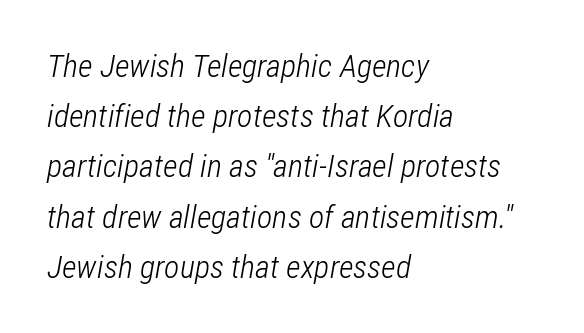
{"italic": "yes", "lean": "right", "slant_degrees": 12, "bold": "no", "weight": "light", "width": "condensed", "stroke_contrast": "low", "x_height": "medium", "monospaced": "no", "underline": "no", "align": "left", "line_spacing": "normal", "line_spacing_ratio": 1.57, "letter_spacing": "normal", "letter_spacing_em": 0.0, "glyph_px": 32}
